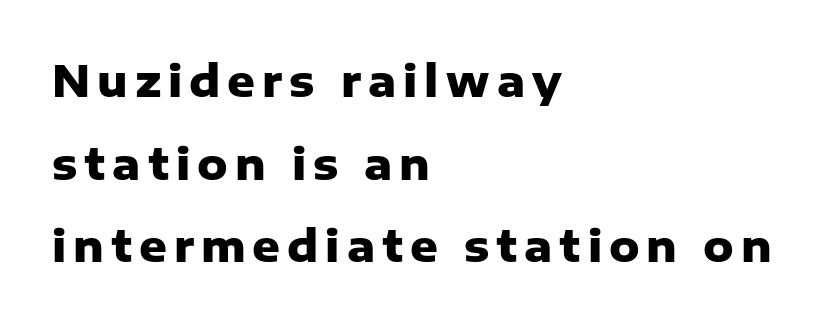
{"serif": "no", "italic": "no", "bold": "yes", "weight": "heavy", "width": "normal", "stroke_contrast": "low", "x_height": "medium", "monospaced": "no", "underline": "no", "align": "left", "line_spacing": "loose", "line_spacing_ratio": 1.92, "glyph_px": 43}
